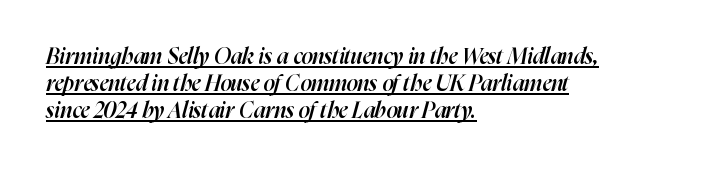
The image shows 22 px text type, italic (leaning right); set left-aligned, line spacing 1.22x, normal letter spacing, underlined.
